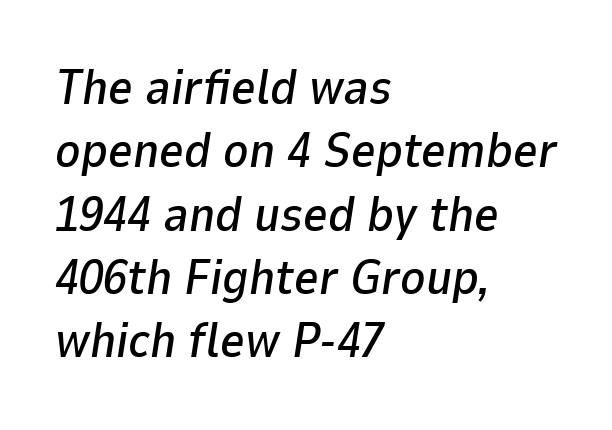
Q: Is the text italic (slanted)? A: Yes, it leans right by about 9 degrees.
Q: Is the text underlined? A: No.
Q: How is the paragraph aligned? A: Left-aligned.
Q: Is the spacing between letters normal or unusually wide? A: Normal.
Q: Is the spacing between lines tight, normal or loose? A: Normal.
Q: Width (condensed, normal, or wide)? A: Normal.
Q: Stroke contrast? A: Low.
Q: x-height? A: Medium.
Q: Monospaced? A: No.
